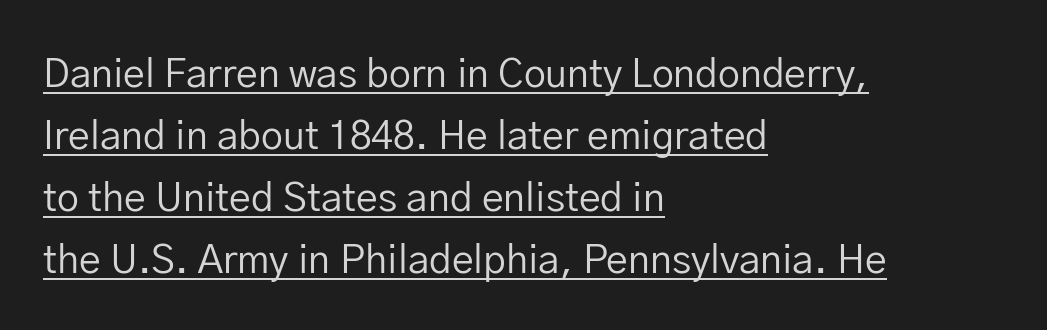
Q: Is the text bold? A: No.
Q: Is the text italic (slanted)? A: No, it is upright.
Q: Is the typeface a serif or a sans-serif typeface? A: Sans-serif.
Q: Is the text underlined? A: Yes.
Q: How is the paragraph aligned? A: Left-aligned.
Q: Is the spacing between letters normal or unusually wide? A: Normal.
Q: Is the spacing between lines tight, normal or loose? A: Normal.
Q: Width (condensed, normal, or wide)? A: Normal.
Q: Stroke contrast? A: Low.
Q: x-height? A: Medium.
Q: Monospaced? A: No.
